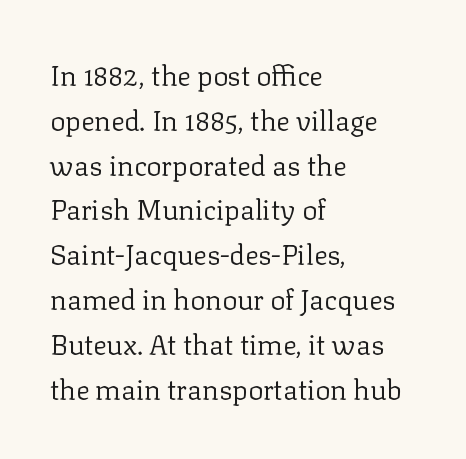
The image shows 28 px regular-weight serif type, upright; set left-aligned, normal line spacing (1.6x), normal letter spacing, not underlined; low stroke contrast and a medium x-height.
